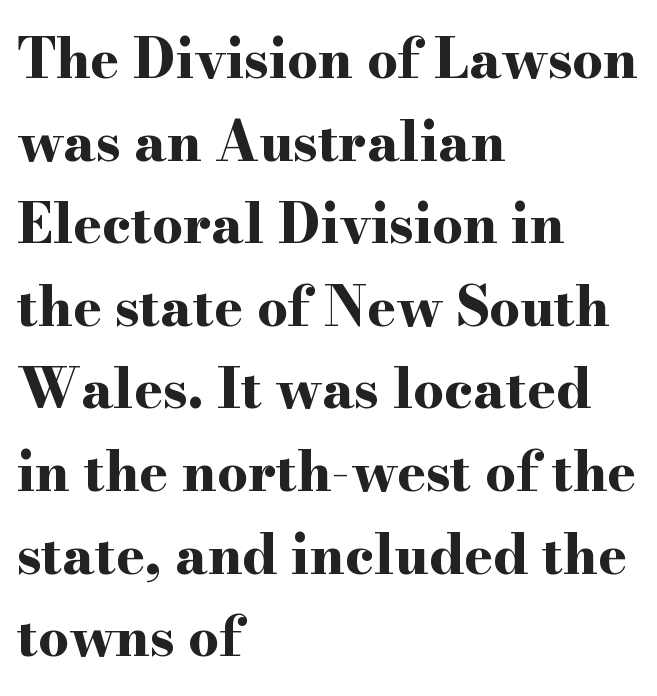
Q: Is the text bold? A: Yes.
Q: Is the text italic (slanted)? A: No, it is upright.
Q: Is the typeface a serif or a sans-serif typeface? A: Serif.
Q: Is the text underlined? A: No.
Q: How is the paragraph aligned? A: Left-aligned.
Q: Is the spacing between letters normal or unusually wide? A: Normal.
Q: Is the spacing between lines tight, normal or loose? A: Normal.
Q: Width (condensed, normal, or wide)? A: Wide.
Q: Stroke contrast? A: High.
Q: x-height? A: Small.
Q: Monospaced? A: No.
